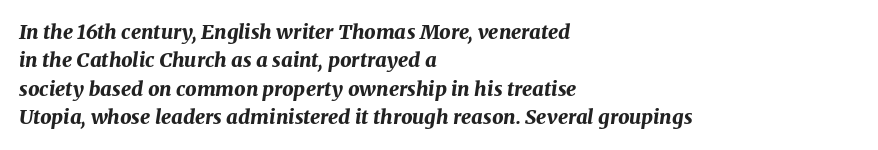
The image shows 20 px bold type, italic (leaning right); set left-aligned, normal line spacing (1.42x), normal letter spacing, not underlined.
